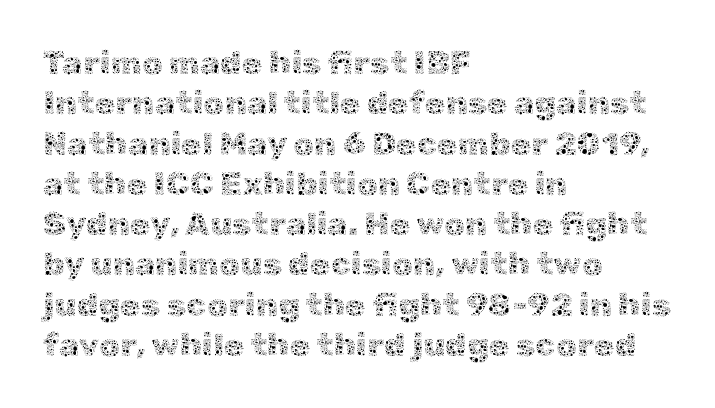
Character widths vary here, with narrow letters taking less room than wide ones. Underline: absent. Italic? Not at all — the glyphs are vertical. These lines are set flush left with a ragged right edge. The passage shown is not bold in any degree.
